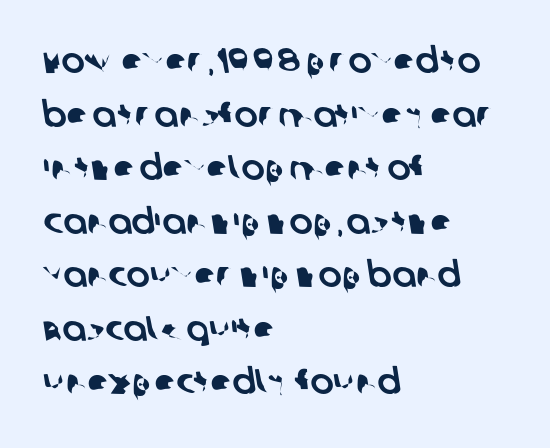
{"serif": "no", "width": "normal", "stroke_contrast": "low", "x_height": "large", "monospaced": "no", "underline": "no", "align": "left", "line_spacing": "normal", "line_spacing_ratio": 1.53, "letter_spacing": "normal", "letter_spacing_em": 0.0, "glyph_px": 35}
